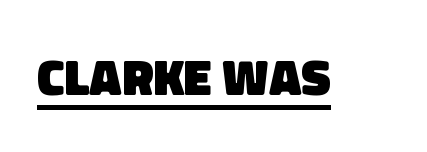
{"serif": "no", "bold": "yes", "weight": "heavy", "width": "normal", "stroke_contrast": "low", "x_height": "large", "monospaced": "no", "underline": "yes", "letter_spacing": "normal", "letter_spacing_em": 0.0, "glyph_px": 51}
